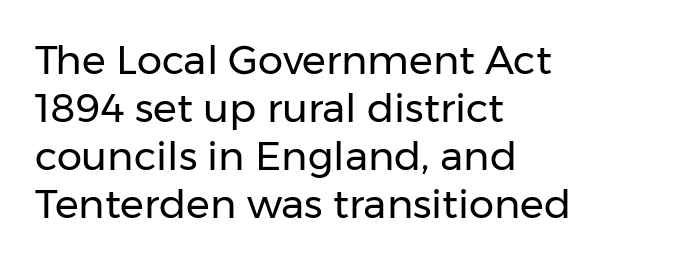
Q: Is the text bold? A: No.
Q: Is the text italic (slanted)? A: No, it is upright.
Q: Is the typeface a serif or a sans-serif typeface? A: Sans-serif.
Q: Is the text underlined? A: No.
Q: How is the paragraph aligned? A: Left-aligned.
Q: Is the spacing between letters normal or unusually wide? A: Normal.
Q: Width (condensed, normal, or wide)? A: Normal.
Q: Stroke contrast? A: Low.
Q: x-height? A: Medium.
Q: Monospaced? A: No.
